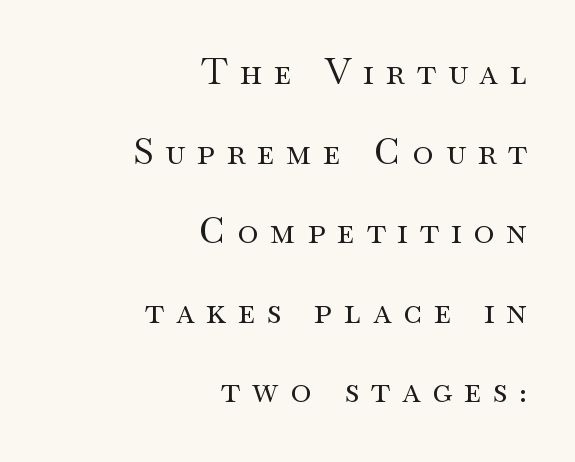
Q: Is the text bold? A: No.
Q: Is the text italic (slanted)? A: No, it is upright.
Q: Is the typeface a serif or a sans-serif typeface? A: Serif.
Q: Is the text underlined? A: No.
Q: How is the paragraph aligned? A: Right-aligned.
Q: Is the spacing between letters normal or unusually wide? A: Unusually wide.
Q: Is the spacing between lines tight, normal or loose? A: Loose.
Q: Width (condensed, normal, or wide)? A: Wide.
Q: Stroke contrast? A: Medium.
Q: x-height? A: Small.
Q: Monospaced? A: No.
